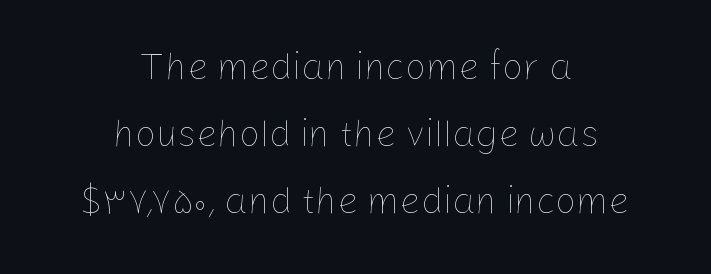
The characters are drawn with everyday or finer stroke widths. Character widths vary here, with narrow letters taking less room than wide ones. The strip under each line holds only bare page. In CSS terms this would be text-align: center. Caption: standard tracking, unaltered.
